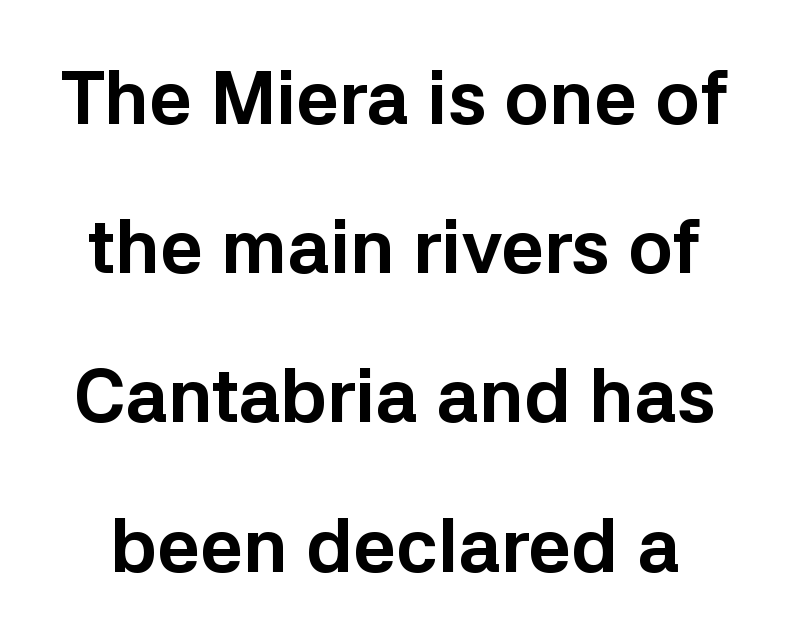
Descenders hang freely into open space. A typesetter would call this leading open, well beyond the default. Letterform terminals end flat and unadorned throughout the passage. The line texture is even and compact thanks to regular tracking. Here the designer chose a conventional face with non-uniform glyph widths.
